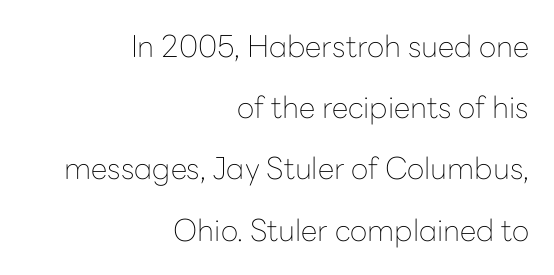
Q: Is the text bold? A: No.
Q: Is the text italic (slanted)? A: No, it is upright.
Q: Is the typeface a serif or a sans-serif typeface? A: Sans-serif.
Q: Is the text underlined? A: No.
Q: How is the paragraph aligned? A: Right-aligned.
Q: Is the spacing between letters normal or unusually wide? A: Normal.
Q: Is the spacing between lines tight, normal or loose? A: Loose.
Q: Width (condensed, normal, or wide)? A: Normal.
Q: Stroke contrast? A: Low.
Q: x-height? A: Medium.
Q: Monospaced? A: No.
